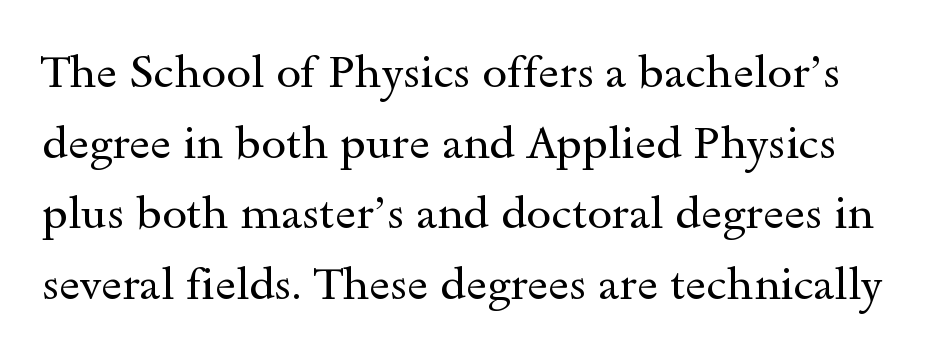
Q: Is the text bold? A: No.
Q: Is the text italic (slanted)? A: No, it is upright.
Q: Is the typeface a serif or a sans-serif typeface? A: Serif.
Q: Is the text underlined? A: No.
Q: Is the spacing between letters normal or unusually wide? A: Normal.
Q: Is the spacing between lines tight, normal or loose? A: Normal.
Q: Width (condensed, normal, or wide)? A: Wide.
Q: x-height? A: Small.
Q: Monospaced? A: No.
